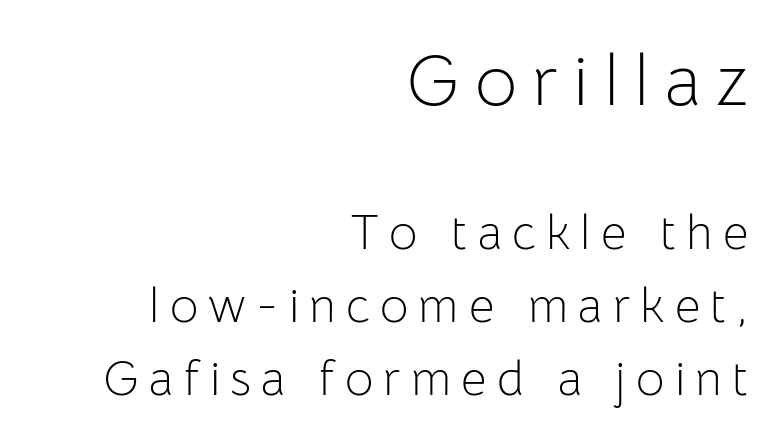
{"serif": "no", "italic": "no", "bold": "no", "weight": "light", "width": "normal", "stroke_contrast": "low", "x_height": "medium", "monospaced": "no", "underline": "no", "align": "right", "line_spacing": "normal", "line_spacing_ratio": 1.49, "letter_spacing": "wide", "letter_spacing_em": 0.21, "larger_block": "first", "size_ratio": 1.49, "glyph_px": 73}
